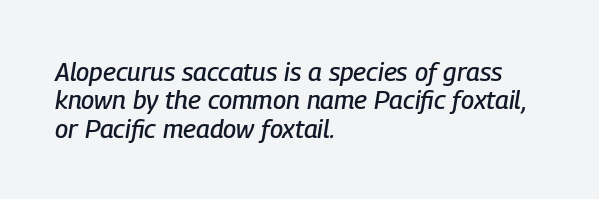
All the whitespace from short lines collects on the right. Short note: letters normally spaced. Clear beneath every line of the passage. The glyphs look as if they've been sheared to an angle. Cramped leading.
